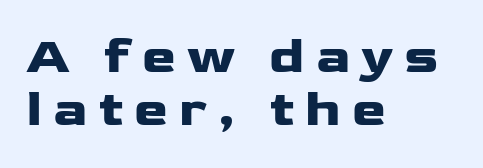
{"serif": "no", "italic": "no", "bold": "yes", "weight": "heavy", "width": "wide", "stroke_contrast": "low", "x_height": "medium", "monospaced": "no", "underline": "no", "align": "left", "line_spacing": "tight", "line_spacing_ratio": 1.04, "letter_spacing": "wide", "letter_spacing_em": 0.22, "glyph_px": 51}
